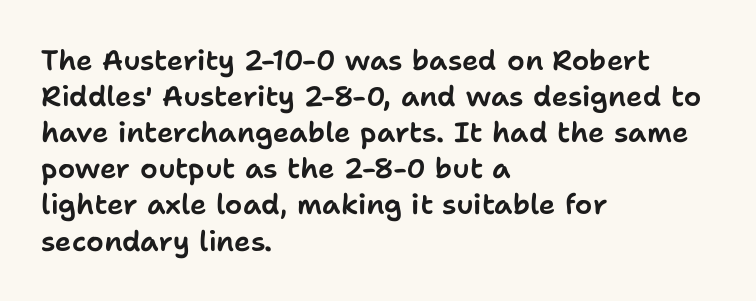
{"serif": "no", "italic": "no", "width": "normal", "stroke_contrast": "low", "x_height": "medium", "monospaced": "no", "underline": "no", "align": "left", "line_spacing": "normal", "line_spacing_ratio": 1.29, "letter_spacing": "normal", "letter_spacing_em": 0.0, "glyph_px": 28}
